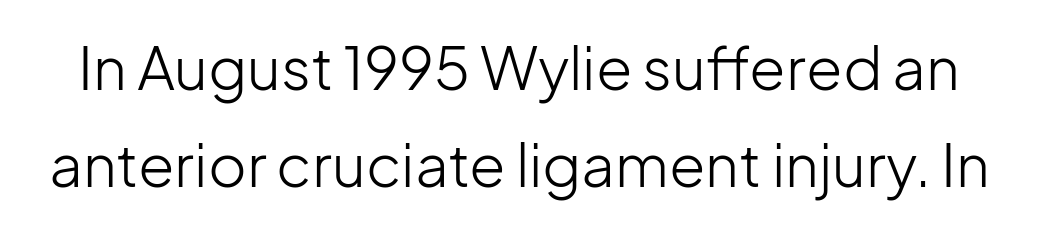
The image shows 59 px light sans-serif type, upright; set normal line spacing (1.64x), normal letter spacing, not underlined; low stroke contrast and a medium x-height.
